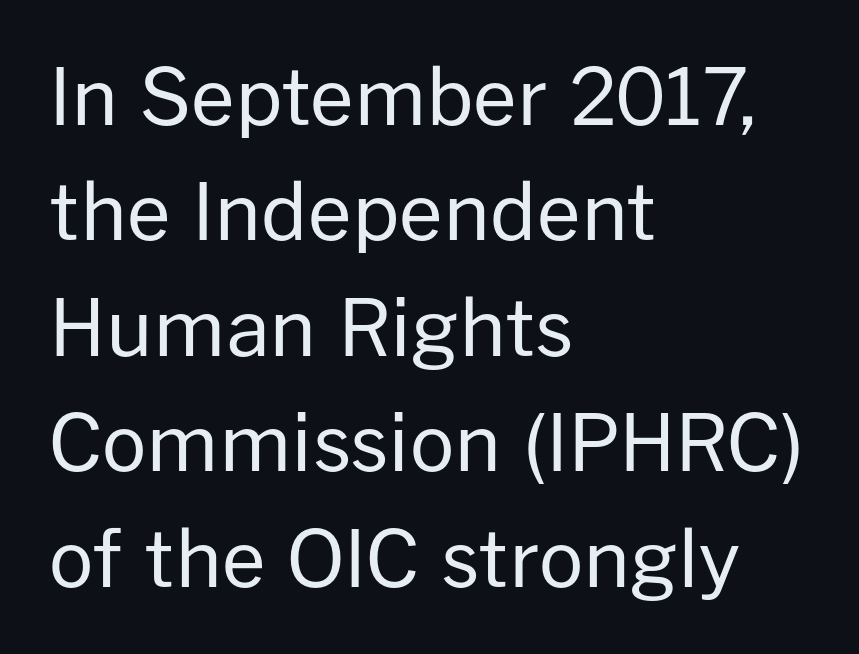
Q: Is the text bold? A: No.
Q: Is the text italic (slanted)? A: No, it is upright.
Q: Is the typeface a serif or a sans-serif typeface? A: Sans-serif.
Q: Is the text underlined? A: No.
Q: How is the paragraph aligned? A: Left-aligned.
Q: Is the spacing between letters normal or unusually wide? A: Normal.
Q: Is the spacing between lines tight, normal or loose? A: Normal.
Q: Width (condensed, normal, or wide)? A: Normal.
Q: Stroke contrast? A: Low.
Q: x-height? A: Medium.
Q: Monospaced? A: No.
